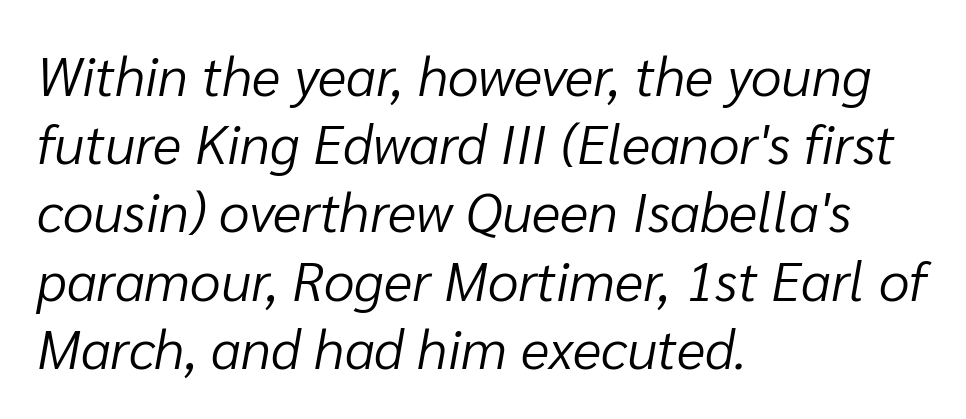
The image shows 55 px light type, italic (leaning right); set left-aligned, line spacing 1.24x, normal letter spacing, not underlined; low stroke contrast and a medium x-height.
